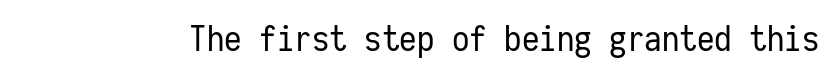
Each letter, wide or thin by design, is forced into the same width here. No word sits above an underline. Letters have the restrained weight of plain body copy at most. You can tell from the bare stems that sans-serif type was used. These lines were composed using upright roman letters.
